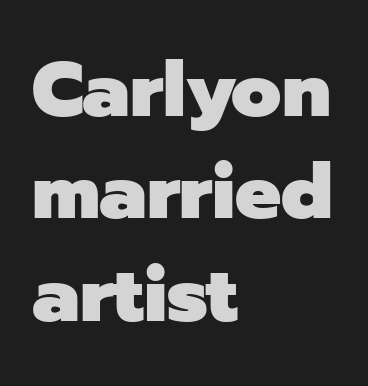
The image shows 77 px heavy sans-serif type, upright; set left-aligned, normal line spacing (1.33x), normal letter spacing, not underlined; low stroke contrast and a medium x-height.
